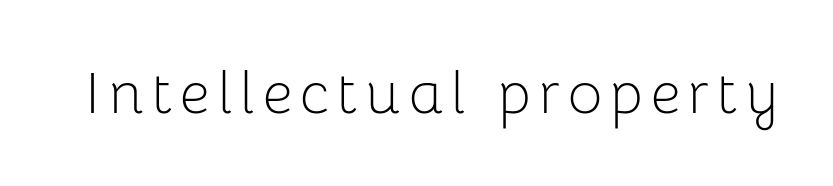
Q: Is the text bold? A: No.
Q: Is the text italic (slanted)? A: No, it is upright.
Q: Is the typeface a serif or a sans-serif typeface? A: Sans-serif.
Q: Is the text underlined? A: No.
Q: Width (condensed, normal, or wide)? A: Normal.
Q: Stroke contrast? A: Low.
Q: x-height? A: Medium.
Q: Monospaced? A: No.
